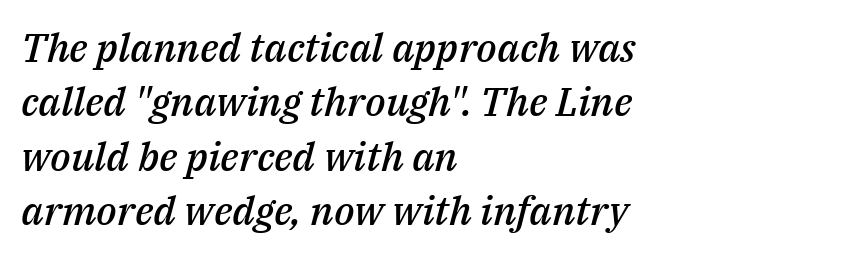
Tall strokes in this sample are angled rather than plumb. Check the space under the baseline: it is left empty. Leading matches the norm, producing a regular column. Does the copy run flush right? No — it runs flush left. This is moderately heavy type, rendered in semibold. The passage shown has conventional tracking throughout.
